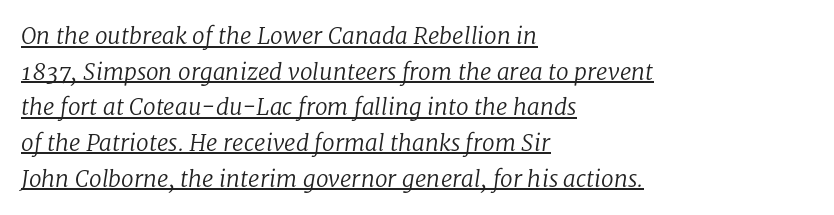
{"italic": "yes", "lean": "right", "slant_degrees": 8, "bold": "no", "underline": "yes", "align": "left", "line_spacing": "normal", "line_spacing_ratio": 1.55, "letter_spacing": "normal", "letter_spacing_em": 0.0, "glyph_px": 23}
